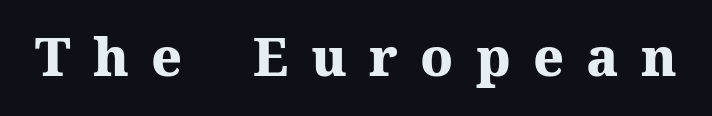
This sample has the flowing, uneven cadence of proportional lettering. The strokes are fattened all the way to bold. These lines were composed using upright roman letters. The text was rendered using a seriffed face with decorative stroke endings. Any mark beneath the type? The region is blank.
